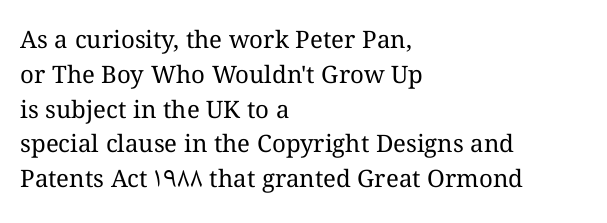
Summary of weight: not heavy and not bold. The passage shown stacks its lines at a standard gap. Upright lettering throughout. Tracking value appears to be zero — textbook default spacing.
